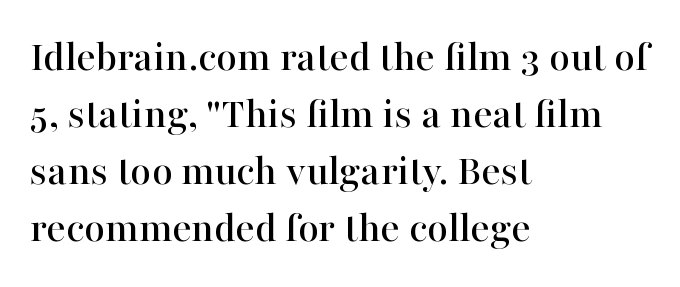
No word sits above an underline. Unlike a clean sans, this face finishes its strokes with serifs. A typesetter would call this zero additional tracking. This sample keeps an unexceptional amount of space between lines. Looks like regular typesetting: each glyph gets only the width it needs.
